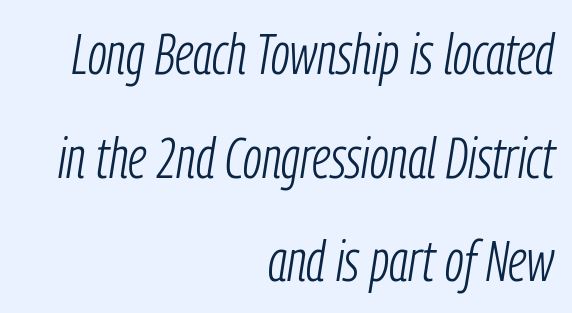
The image shows 57 px light, condensed type, italic (leaning right); set right-aligned, line spacing 1.82x, normal letter spacing, not underlined; low stroke contrast and a medium x-height.
